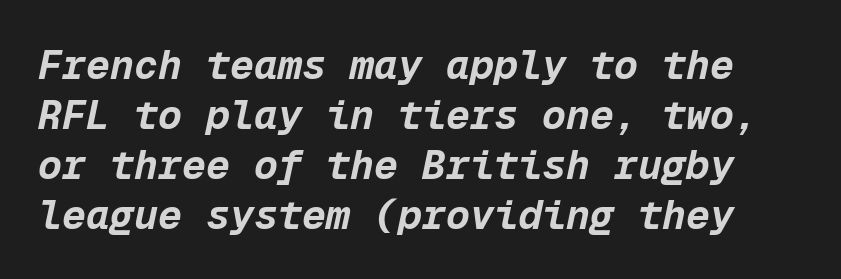
Q: Is the text bold? A: Yes.
Q: Is the text italic (slanted)? A: Yes, it leans right by about 12 degrees.
Q: Is the text underlined? A: No.
Q: Is the spacing between letters normal or unusually wide? A: Normal.
Q: Is the spacing between lines tight, normal or loose? A: Normal.
Q: Width (condensed, normal, or wide)? A: Normal.
Q: Stroke contrast? A: Low.
Q: x-height? A: Medium.
Q: Monospaced? A: Yes.
